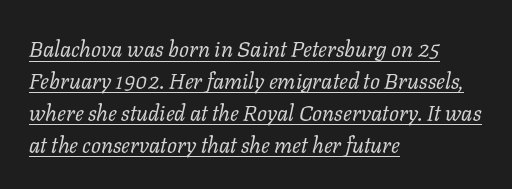
{"italic": "yes", "lean": "right", "slant_degrees": 11, "bold": "no", "underline": "yes", "align": "left", "line_spacing": "normal", "line_spacing_ratio": 1.45, "letter_spacing": "normal", "letter_spacing_em": 0.0, "glyph_px": 22}
